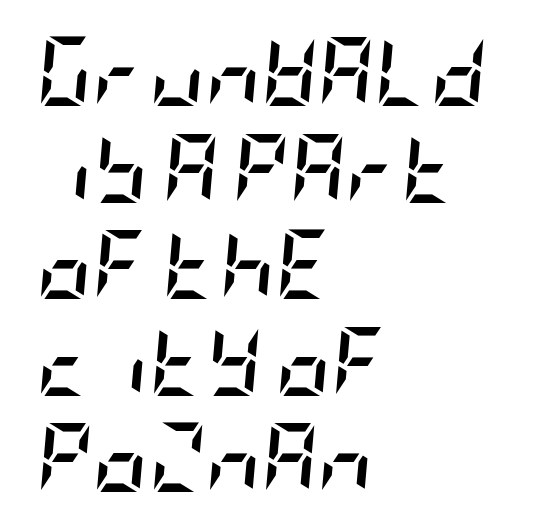
Q: Is the text bold? A: Yes.
Q: Is the text italic (slanted)? A: Yes, it leans right by about 5 degrees.
Q: Is the text underlined? A: No.
Q: How is the paragraph aligned? A: Left-aligned.
Q: Is the spacing between letters normal or unusually wide? A: Normal.
Q: Is the spacing between lines tight, normal or loose? A: Normal.
Q: Width (condensed, normal, or wide)? A: Condensed.
Q: Stroke contrast? A: Low.
Q: x-height? A: Large.
